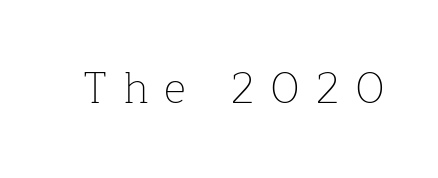
{"serif": "yes", "italic": "no", "bold": "no", "weight": "thin", "width": "normal", "stroke_contrast": "low", "x_height": "medium", "monospaced": "no", "underline": "no", "letter_spacing": "wide", "letter_spacing_em": 0.36, "glyph_px": 43}
